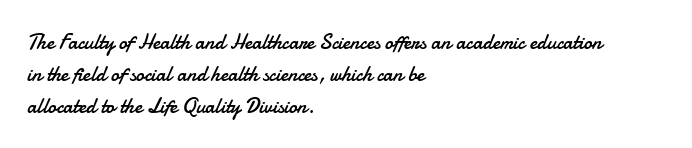
The image shows 21 px text type; set left-aligned, normal line spacing (1.52x), normal letter spacing, not underlined.
